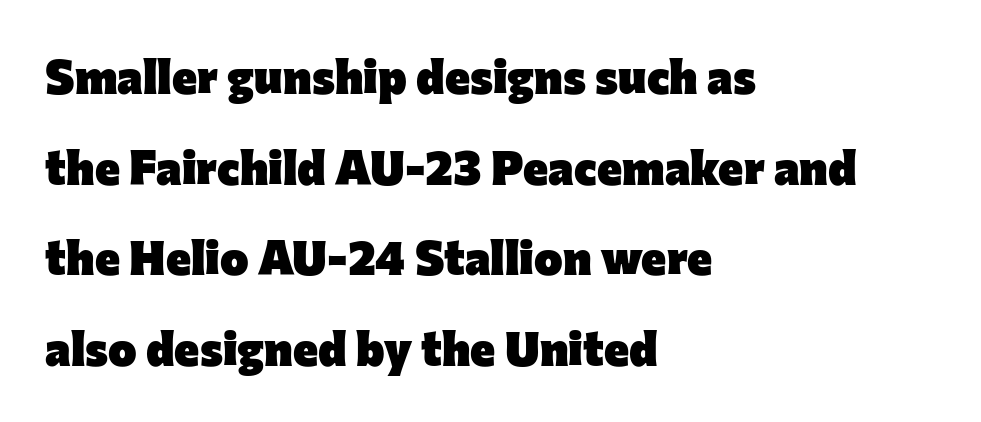
The image shows 48 px heavy sans-serif type, upright; set left-aligned, line spacing 1.89x, normal letter spacing, not underlined; low stroke contrast and a medium x-height.
